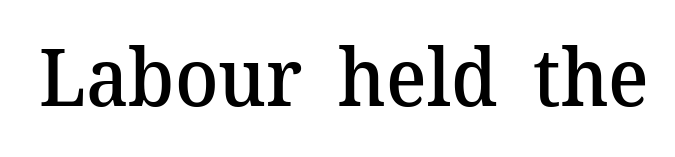
Stroke terminals: seriffed. These lines are rendered in a variable-pitch font. The font is running at a semibold setting, under full bold. How are the letters spaced? Ordinarily, with no added tracking.
